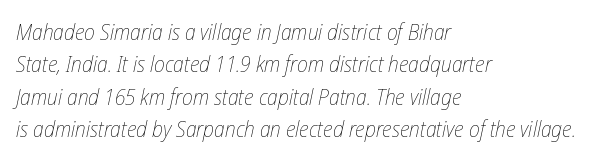
Q: Is the text bold? A: No.
Q: Is the text italic (slanted)? A: Yes, it leans right by about 12 degrees.
Q: Is the text underlined? A: No.
Q: How is the paragraph aligned? A: Left-aligned.
Q: Is the spacing between letters normal or unusually wide? A: Normal.
Q: Is the spacing between lines tight, normal or loose? A: Normal.
